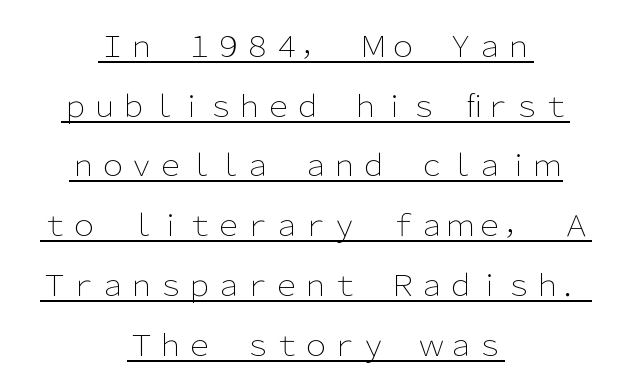
Short and long lines alike share a common midpoint. You could call the tracking neutral — neither tight nor loose. A baseline rule has been typeset under these characters. Summary of vertical rhythm: relaxed, with wide interline spacing. The letters carry no serifs — their stems end cleanly without finishing strokes. Note the varied advance widths — an 'i' is clearly narrower than an 'm'.
